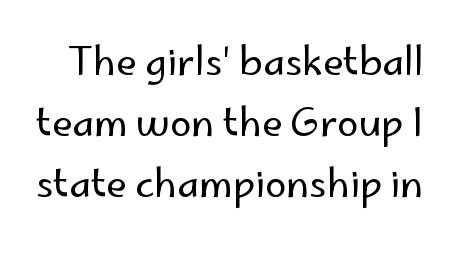
Q: Is the text bold? A: No.
Q: Is the text italic (slanted)? A: No, it is upright.
Q: Is the typeface a serif or a sans-serif typeface? A: Sans-serif.
Q: Is the text underlined? A: No.
Q: Is the spacing between letters normal or unusually wide? A: Normal.
Q: Is the spacing between lines tight, normal or loose? A: Normal.
Q: Width (condensed, normal, or wide)? A: Normal.
Q: Stroke contrast? A: Low.
Q: x-height? A: Small.
Q: Monospaced? A: No.
